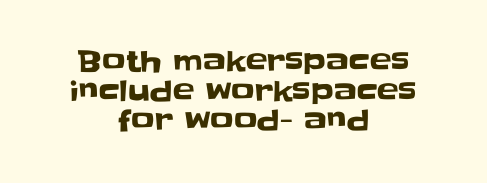
{"serif": "no", "italic": "no", "width": "normal", "stroke_contrast": "low", "x_height": "large", "monospaced": "no", "underline": "no", "align": "center", "line_spacing": "tight", "line_spacing_ratio": 1.02, "letter_spacing": "normal", "letter_spacing_em": 0.0, "glyph_px": 29}
